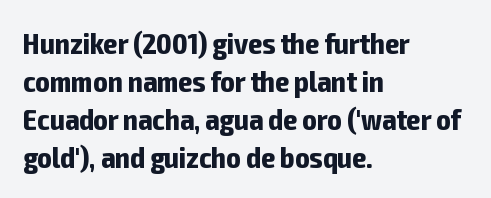
Notice how the stems are strictly vertical — no italics here. Looks like regular typesetting: each glyph gets only the width it needs. Heavy, bold letterforms. Look at the tracking — it's just the regular setting, nothing added. The designer left line spacing at the default.
